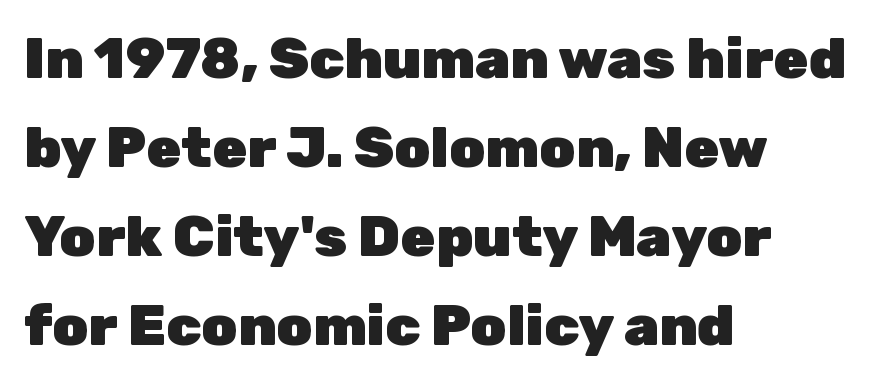
Q: Is the text bold? A: Yes.
Q: Is the text italic (slanted)? A: No, it is upright.
Q: Is the typeface a serif or a sans-serif typeface? A: Sans-serif.
Q: Is the text underlined? A: No.
Q: How is the paragraph aligned? A: Left-aligned.
Q: Is the spacing between letters normal or unusually wide? A: Normal.
Q: Is the spacing between lines tight, normal or loose? A: Normal.
Q: Width (condensed, normal, or wide)? A: Normal.
Q: Stroke contrast? A: Low.
Q: x-height? A: Medium.
Q: Monospaced? A: No.
